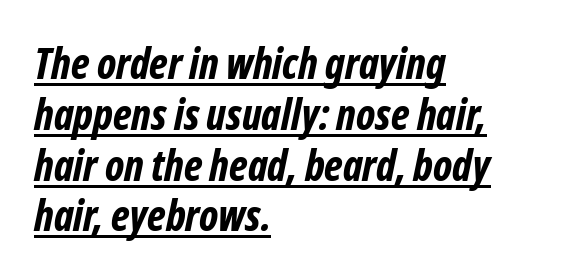
The image shows 42 px bold, condensed type, italic (leaning right); set left-aligned, line spacing 1.21x, normal letter spacing, underlined; low stroke contrast and a medium x-height.
